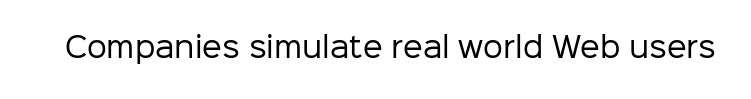
The specimen omits any rule beneath the text block's lines. Short note: letters normally spaced. Vertical strokes here are truly vertical. Note the varied advance widths — an 'i' is clearly narrower than an 'm'. The face used here is a sans, in the tradition of grotesques and geometrics.
